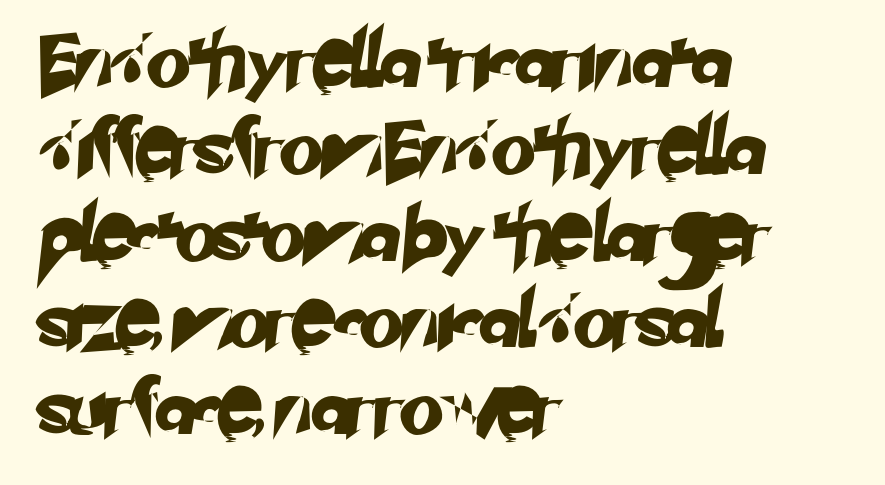
{"serif": "no", "width": "normal", "stroke_contrast": "low", "x_height": "small", "monospaced": "no", "underline": "no", "align": "left", "line_spacing": "normal", "line_spacing_ratio": 1.55, "letter_spacing": "normal", "letter_spacing_em": 0.0, "glyph_px": 56}
